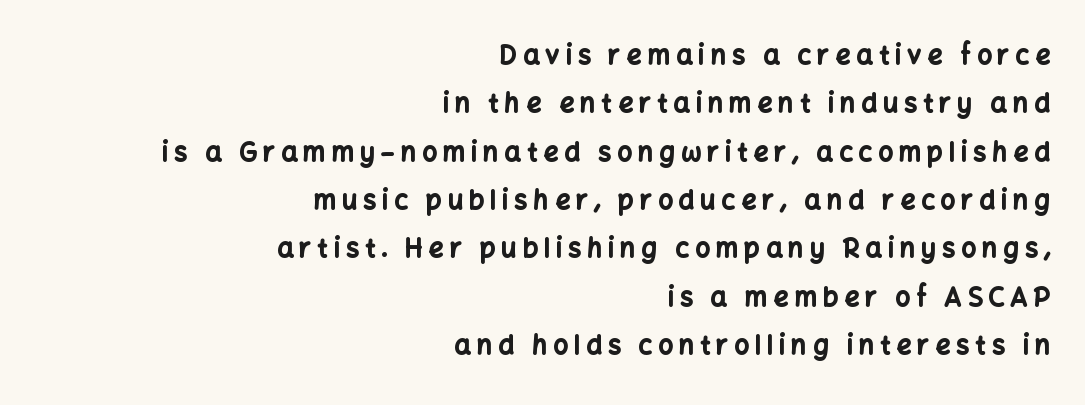
Q: Is the text bold? A: Yes.
Q: Is the text italic (slanted)? A: No, it is upright.
Q: Is the text underlined? A: No.
Q: How is the paragraph aligned? A: Right-aligned.
Q: Is the spacing between letters normal or unusually wide? A: Unusually wide.
